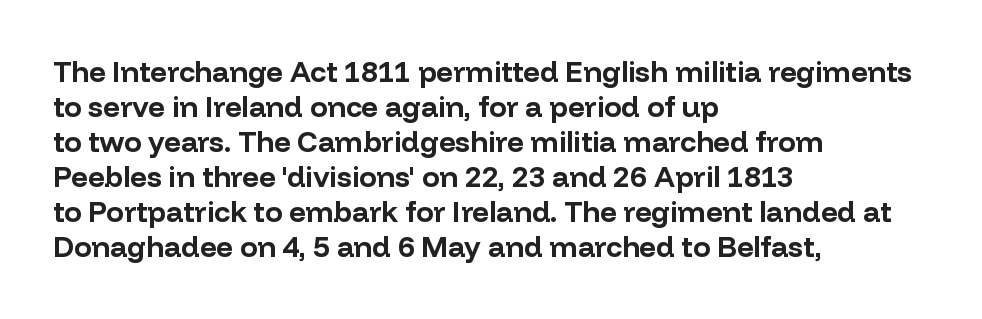
{"serif": "no", "italic": "no", "bold": "yes", "weight": "bold", "width": "normal", "stroke_contrast": "low", "x_height": "medium", "monospaced": "no", "underline": "no", "align": "left", "line_spacing_ratio": 1.21, "letter_spacing": "normal", "letter_spacing_em": 0.0, "glyph_px": 29}
